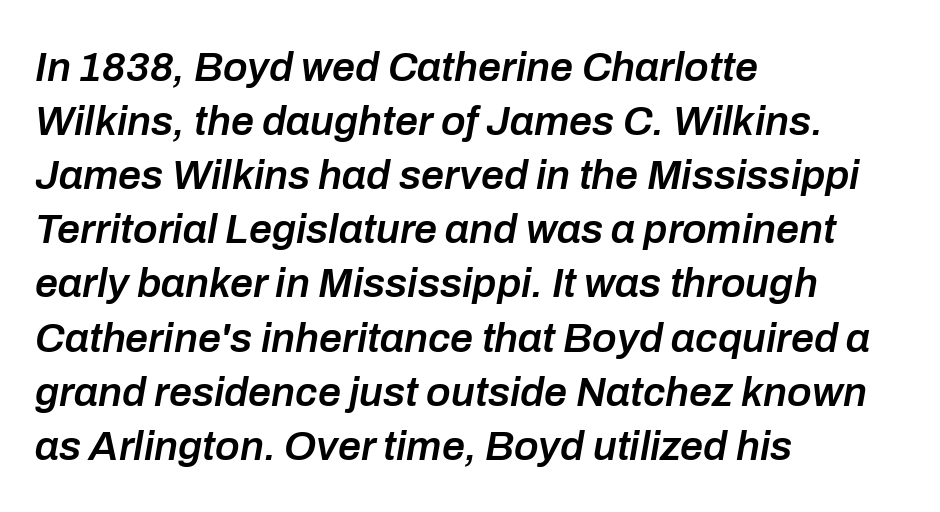
Q: Is the text bold? A: Semi-bold.
Q: Is the text italic (slanted)? A: Yes, it leans right by about 10 degrees.
Q: Is the text underlined? A: No.
Q: How is the paragraph aligned? A: Left-aligned.
Q: Is the spacing between letters normal or unusually wide? A: Normal.
Q: Is the spacing between lines tight, normal or loose? A: Normal.
Q: Width (condensed, normal, or wide)? A: Normal.
Q: Stroke contrast? A: Low.
Q: x-height? A: Medium.
Q: Monospaced? A: No.
